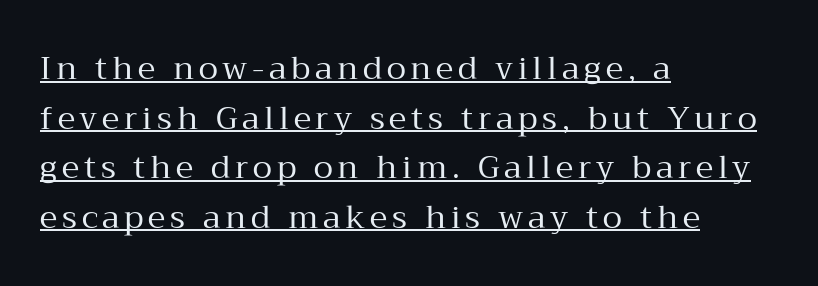
The type sits square on the baseline with zero lean. The rendering uses a moderate line-height, typical for paragraphs. The rendering shows small feet on the letterforms — a serif design. The rendering anchors every line to the left-hand side. The rendering uses the underline text-decoration.
